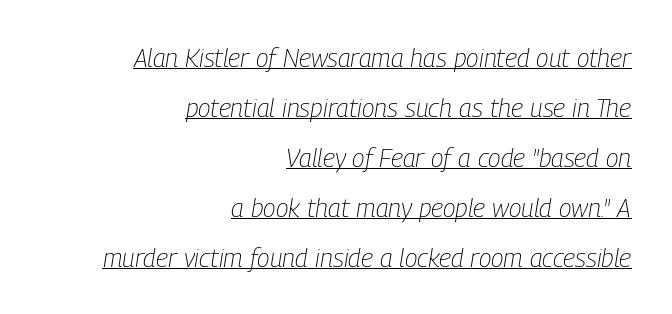
Descenders here cross a horizontal rule under the line. Is the type slanted? Yes — the strokes lean at a clear angle. The text block is weighted toward the right margin, trailing off unevenly leftward. Heft: none added — not bold. Line spacing here is loose.
